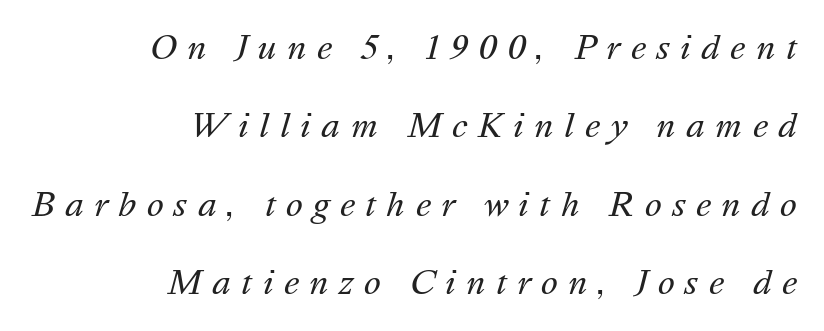
The image shows 32 px regular-weight type, italic (leaning right); set right-aligned, loose line spacing (2.45x), unusually wide letter spacing (+0.32 em), not underlined; medium stroke contrast and a medium x-height.
